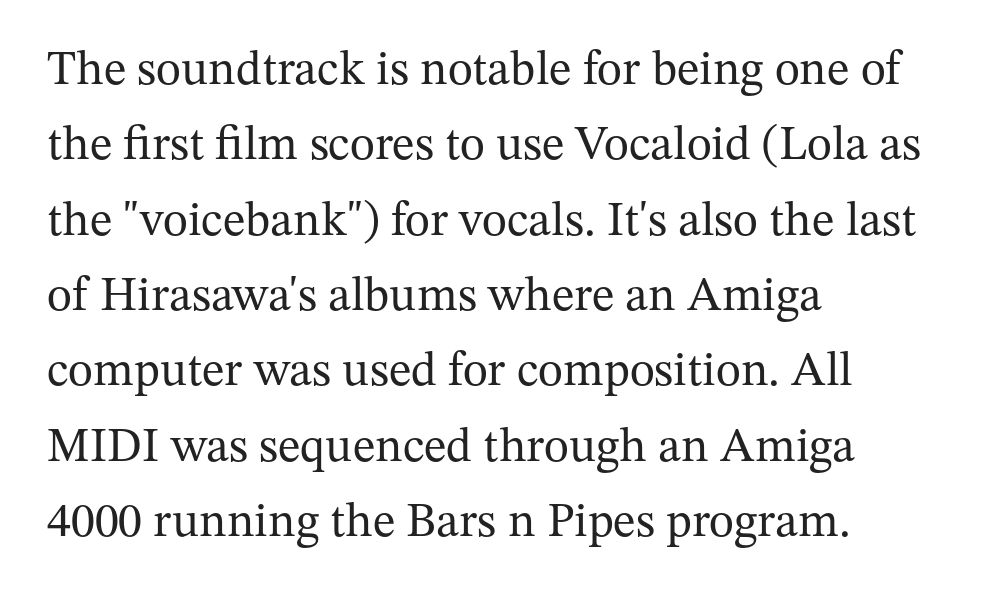
The image shows 48 px regular-weight serif type, upright; set left-aligned, normal line spacing (1.57x), normal letter spacing, not underlined; medium stroke contrast and a medium x-height.
